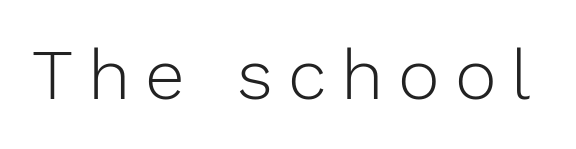
On a weight scale, this lands at 450 or below. The rendering uses natural spacing where letterforms have individual widths. Display-style spreading of the glyphs; the letterfit is very open. Tall strokes in this sample are plumb rather than angled. Check where the strokes stop: nothing finishes them off — pure sans.
